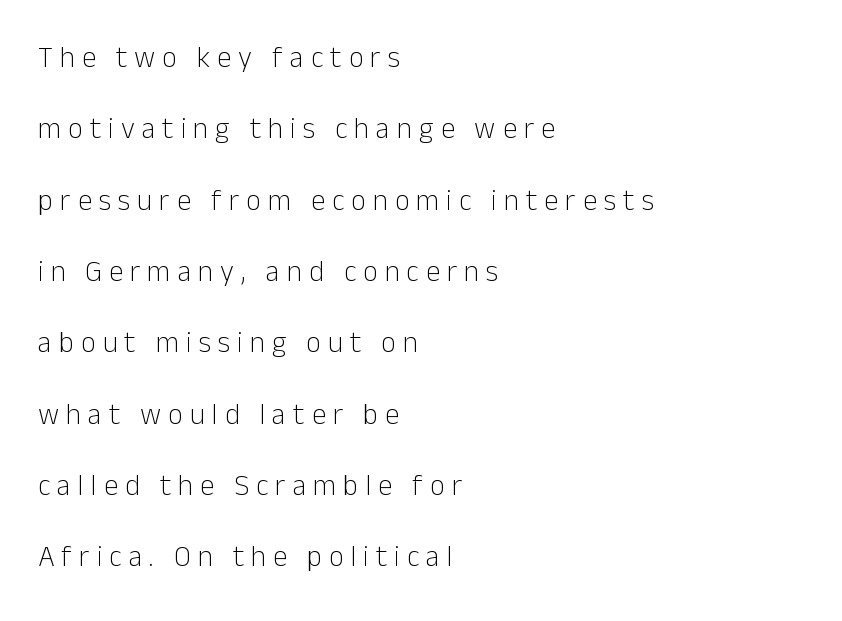
Q: Is the text bold? A: No.
Q: Is the text italic (slanted)? A: No, it is upright.
Q: Is the typeface a serif or a sans-serif typeface? A: Sans-serif.
Q: Is the text underlined? A: No.
Q: How is the paragraph aligned? A: Left-aligned.
Q: Is the spacing between letters normal or unusually wide? A: Unusually wide.
Q: Is the spacing between lines tight, normal or loose? A: Loose.
Q: Width (condensed, normal, or wide)? A: Normal.
Q: Stroke contrast? A: Low.
Q: x-height? A: Medium.
Q: Monospaced? A: No.
